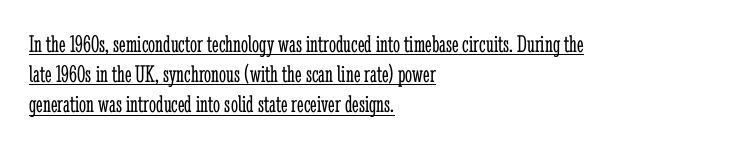
Vertical strokes here are truly vertical. Every word sits above its own underline. Vertical stems look standard width or narrower in stroke. The typesetter chose a ragged-right arrangement here. Spacing between characters is what you'd get straight out of the box.
